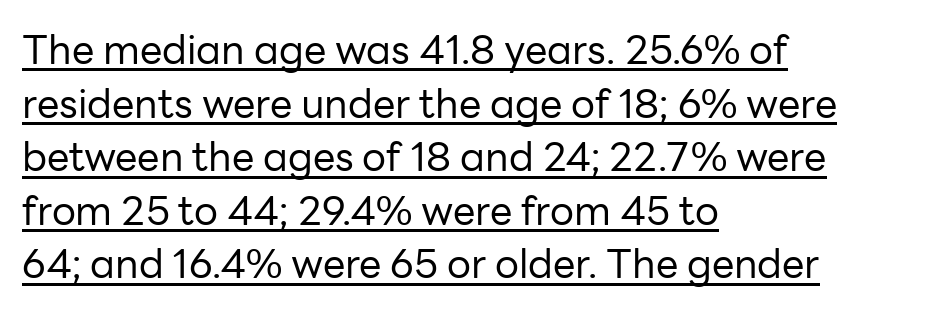
The image shows 40 px regular-weight sans-serif type, upright; set left-aligned, normal line spacing (1.34x), normal letter spacing, underlined; low stroke contrast and a medium x-height.
